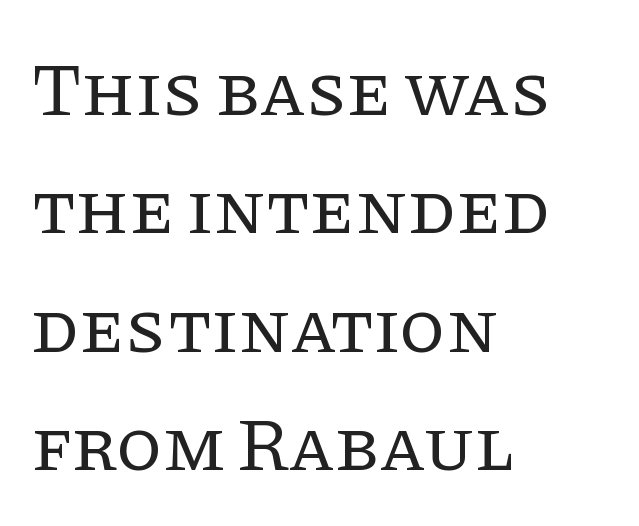
{"serif": "yes", "italic": "no", "bold": "no", "weight": "regular", "width": "normal", "stroke_contrast": "low", "x_height": "large", "monospaced": "no", "underline": "no", "align": "left", "line_spacing": "normal", "line_spacing_ratio": 1.58, "letter_spacing": "normal", "letter_spacing_em": 0.0, "glyph_px": 75}
